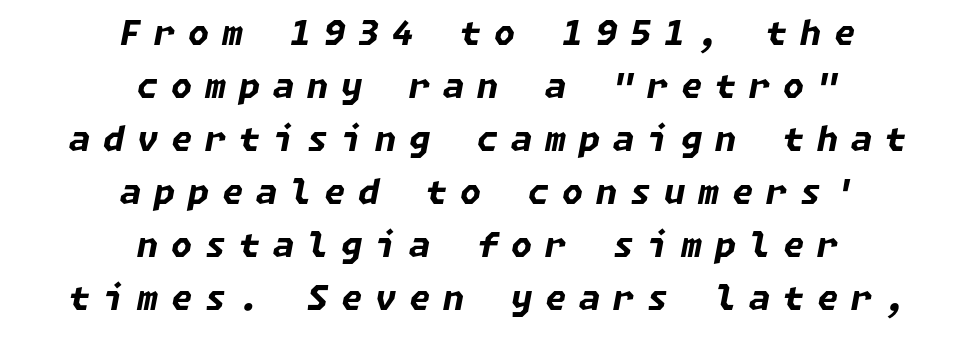
{"italic": "yes", "lean": "right", "slant_degrees": 11, "bold": "yes", "weight": "bold", "width": "normal", "stroke_contrast": "low", "x_height": "medium", "underline": "no", "align": "center", "line_spacing": "normal", "line_spacing_ratio": 1.56, "letter_spacing": "wide", "letter_spacing_em": 0.38, "glyph_px": 34}
